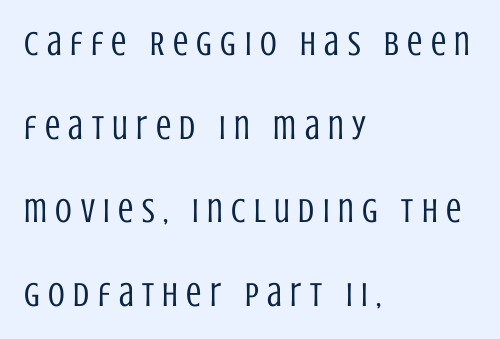
The image shows 34 px regular-weight, condensed sans-serif type, upright; set left-aligned, loose line spacing (2.46x), unusually wide letter spacing (+0.25 em), not underlined; low stroke contrast and a large x-height.
